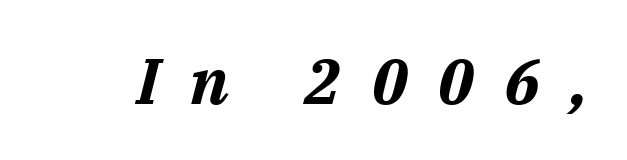
Q: Is the text bold? A: Yes.
Q: Is the text italic (slanted)? A: Yes, it leans right by about 14 degrees.
Q: Is the text underlined? A: No.
Q: Is the spacing between letters normal or unusually wide? A: Unusually wide.
Q: Width (condensed, normal, or wide)? A: Normal.
Q: Stroke contrast? A: Medium.
Q: x-height? A: Medium.
Q: Monospaced? A: No.
